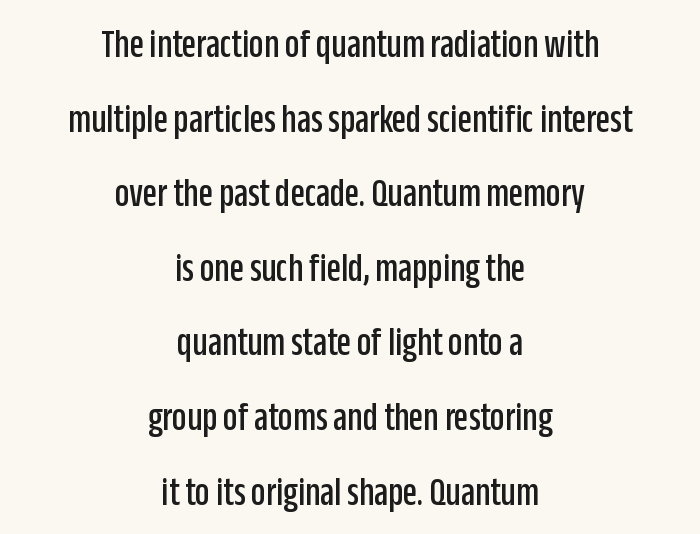
{"serif": "no", "italic": "no", "width": "condensed", "stroke_contrast": "low", "x_height": "large", "monospaced": "no", "underline": "no", "align": "center", "line_spacing_ratio": 1.82, "letter_spacing": "normal", "letter_spacing_em": 0.0, "glyph_px": 41}
